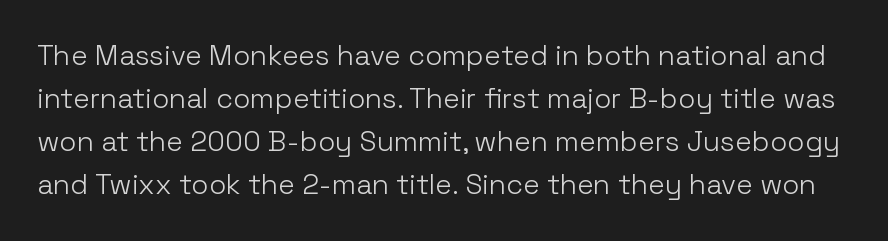
Q: Is the text bold? A: No.
Q: Is the text italic (slanted)? A: No, it is upright.
Q: Is the typeface a serif or a sans-serif typeface? A: Sans-serif.
Q: Is the text underlined? A: No.
Q: Is the spacing between letters normal or unusually wide? A: Normal.
Q: Is the spacing between lines tight, normal or loose? A: Normal.
Q: Width (condensed, normal, or wide)? A: Normal.
Q: Stroke contrast? A: Low.
Q: x-height? A: Medium.
Q: Monospaced? A: No.
